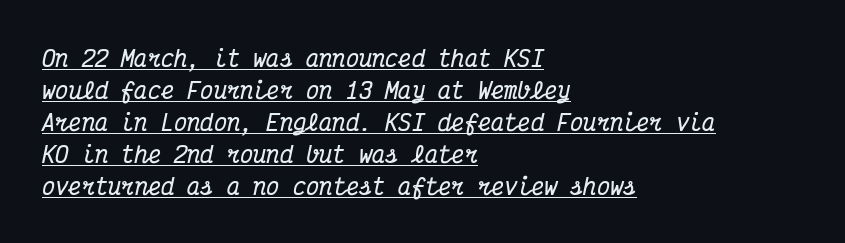
The image shows 22 px bold type, italic (leaning right); set left-aligned, normal line spacing (1.45x), normal letter spacing, underlined.
